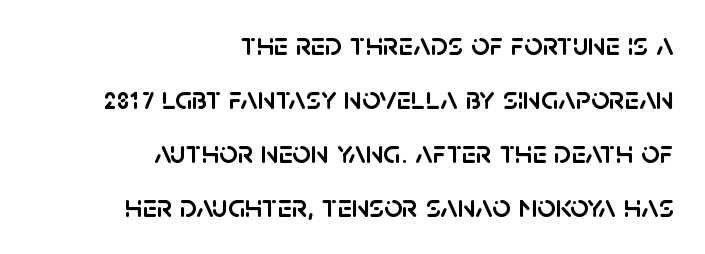
{"serif": "no", "italic": "no", "width": "normal", "stroke_contrast": "low", "x_height": "large", "monospaced": "no", "underline": "no", "align": "right", "line_spacing": "normal", "line_spacing_ratio": 1.69, "letter_spacing": "normal", "letter_spacing_em": 0.0, "glyph_px": 32}
